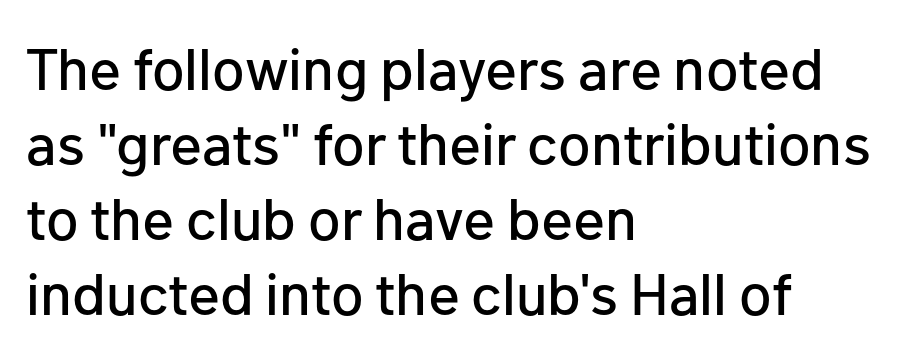
The image shows 59 px sans-serif type, upright; set left-aligned, normal line spacing (1.27x), normal letter spacing, not underlined; low stroke contrast and a medium x-height.
